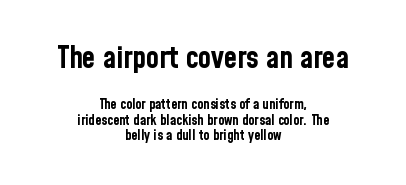
Q: Is the text bold? A: Yes.
Q: Is the text italic (slanted)? A: No, it is upright.
Q: Is the typeface a serif or a sans-serif typeface? A: Sans-serif.
Q: Is the text underlined? A: No.
Q: How is the paragraph aligned? A: Centered.
Q: Is the spacing between letters normal or unusually wide? A: Normal.
Q: Is the spacing between lines tight, normal or loose? A: Tight.
Q: Which block of text is set in a larger size, the first (top) or the second (bottom)? A: The first (top) one.
Q: Width (condensed, normal, or wide)? A: Condensed.
Q: Stroke contrast? A: Low.
Q: x-height? A: Medium.
Q: Monospaced? A: No.
